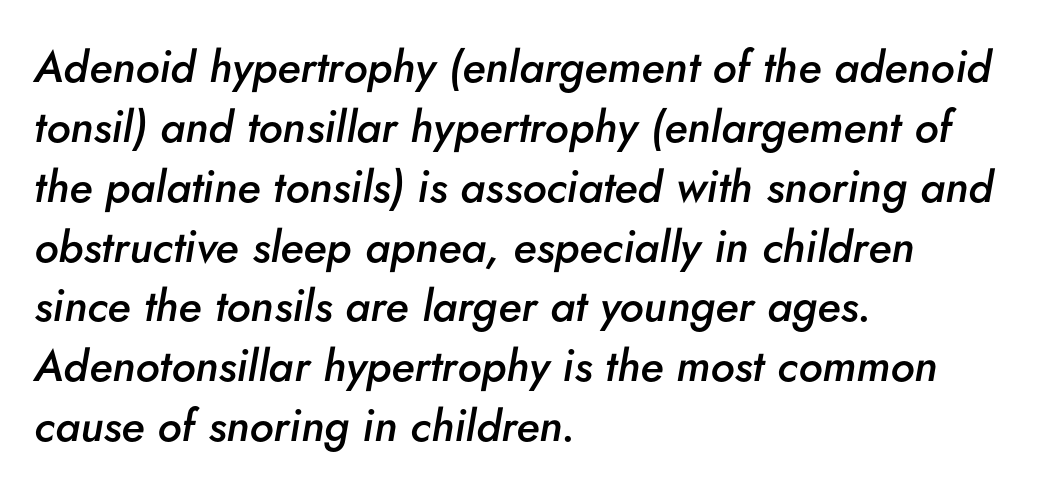
{"italic": "yes", "lean": "right", "slant_degrees": 5, "bold": "semi", "weight": "semibold", "width": "normal", "stroke_contrast": "low", "x_height": "small", "monospaced": "no", "underline": "no", "align": "left", "line_spacing": "normal", "line_spacing_ratio": 1.36, "letter_spacing": "normal", "letter_spacing_em": 0.0, "glyph_px": 44}
